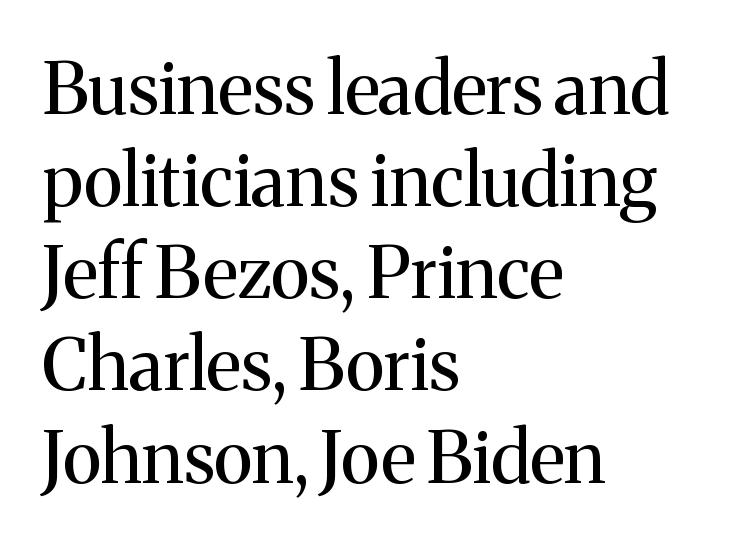
The image shows 72 px regular-weight serif type, upright; set left-aligned, normal line spacing (1.28x), normal letter spacing, not underlined; medium stroke contrast and a medium x-height.
